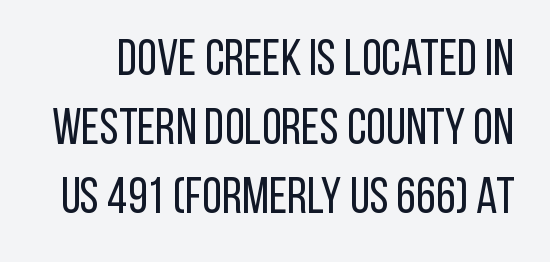
Q: Is the text bold? A: No.
Q: Is the text italic (slanted)? A: No, it is upright.
Q: Is the typeface a serif or a sans-serif typeface? A: Sans-serif.
Q: Is the text underlined? A: No.
Q: Is the spacing between letters normal or unusually wide? A: Normal.
Q: Is the spacing between lines tight, normal or loose? A: Normal.
Q: Width (condensed, normal, or wide)? A: Condensed.
Q: Stroke contrast? A: Low.
Q: x-height? A: Large.
Q: Monospaced? A: No.
